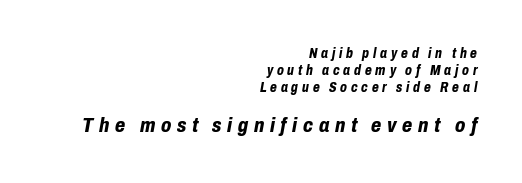
Q: Is the text bold? A: Yes.
Q: Is the text italic (slanted)? A: Yes, it leans right by about 10 degrees.
Q: Is the text underlined? A: No.
Q: How is the paragraph aligned? A: Right-aligned.
Q: Is the spacing between letters normal or unusually wide? A: Unusually wide.
Q: Which block of text is set in a larger size, the first (top) or the second (bottom)? A: The second (bottom) one.
